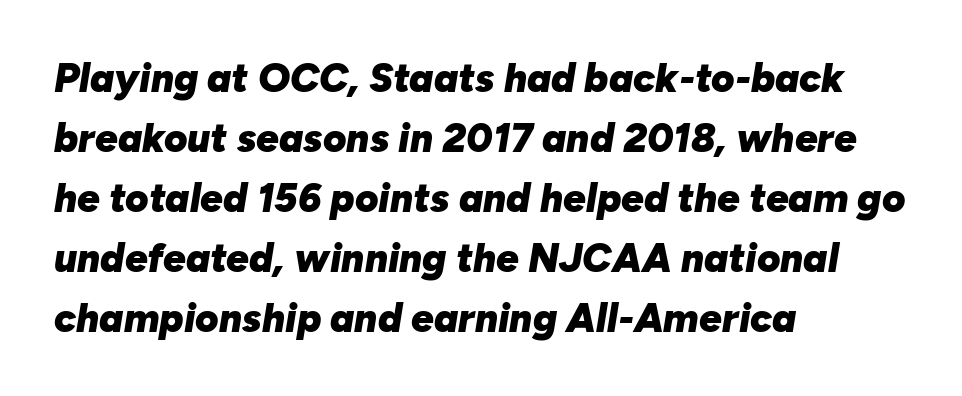
Descender tails drop into unmarked territory. These lines are rendered in a variable-pitch font. A classic flush-left, rag-right setting is used for this passage. Does the weight exceed regular? Yes, all the way to bold.
